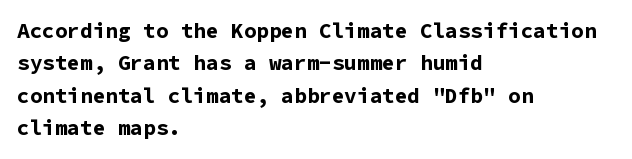
Q: Is the text bold? A: Yes.
Q: Is the text italic (slanted)? A: No, it is upright.
Q: Is the text underlined? A: No.
Q: How is the paragraph aligned? A: Left-aligned.
Q: Is the spacing between letters normal or unusually wide? A: Normal.
Q: Is the spacing between lines tight, normal or loose? A: Normal.
